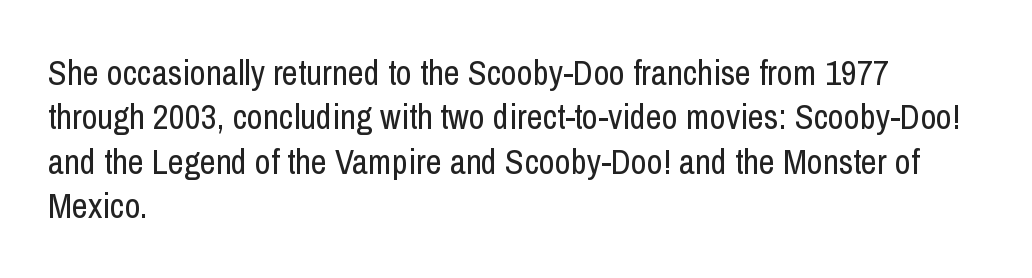
{"serif": "no", "italic": "no", "bold": "no", "weight": "regular", "width": "condensed", "stroke_contrast": "low", "x_height": "medium", "monospaced": "no", "underline": "no", "align": "left", "line_spacing": "normal", "line_spacing_ratio": 1.27, "letter_spacing": "normal", "letter_spacing_em": 0.0, "glyph_px": 35}
